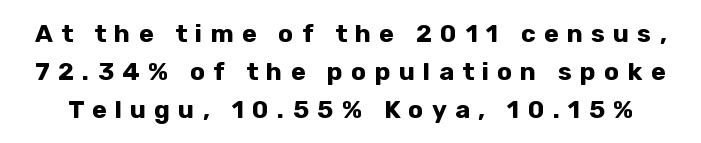
The image shows 25 px bold type, upright; set normal line spacing (1.52x), unusually wide letter spacing (+0.33 em), not underlined.
